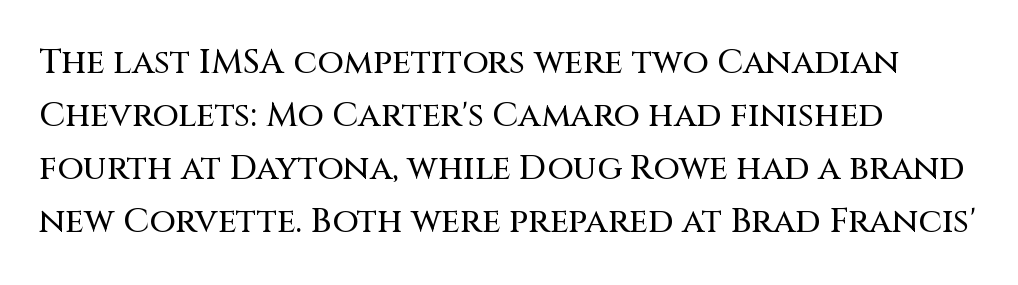
These lines sit exactly where default settings would place them. The typesetter chose a ragged-right arrangement here. The horizontal fit of the characters is conventional and even. The face used here is proportionally spaced, like ordinary book or web type.
